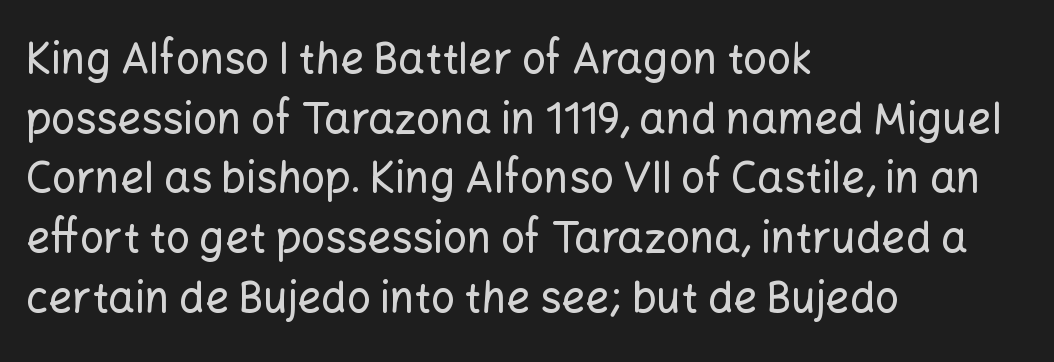
{"serif": "no", "italic": "no", "width": "normal", "stroke_contrast": "low", "x_height": "medium", "monospaced": "no", "underline": "no", "align": "left", "line_spacing": "normal", "line_spacing_ratio": 1.42, "letter_spacing": "normal", "letter_spacing_em": 0.0, "glyph_px": 42}
